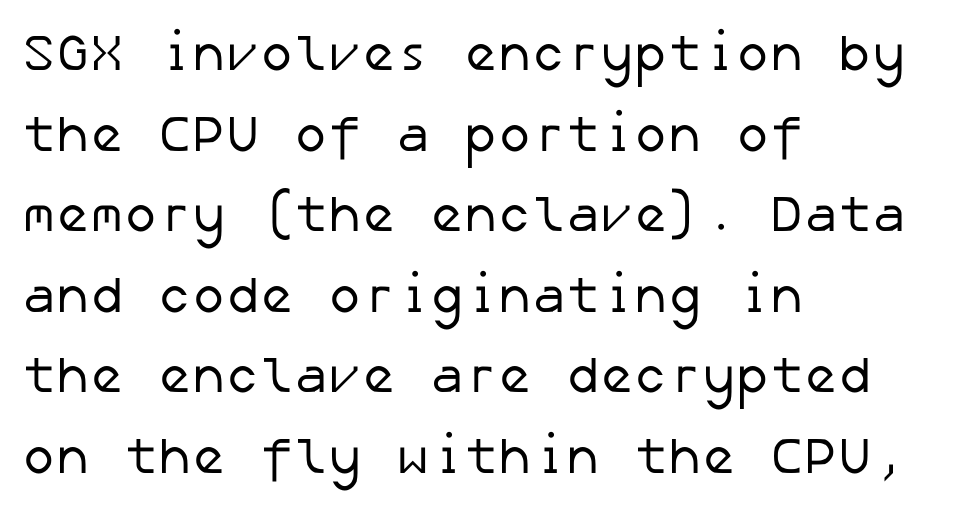
Q: Is the text bold? A: No.
Q: Is the typeface a serif or a sans-serif typeface? A: Sans-serif.
Q: Is the text underlined? A: No.
Q: How is the paragraph aligned? A: Left-aligned.
Q: Is the spacing between letters normal or unusually wide? A: Normal.
Q: Is the spacing between lines tight, normal or loose? A: Normal.
Q: Width (condensed, normal, or wide)? A: Normal.
Q: Stroke contrast? A: Low.
Q: x-height? A: Medium.
